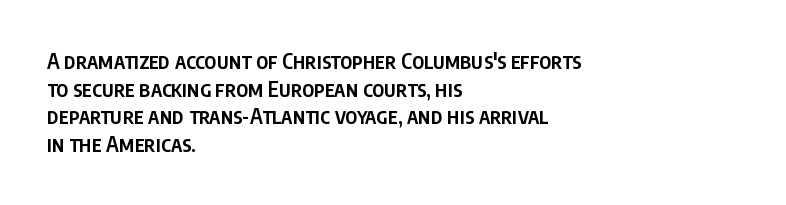
The image shows 21 px text type, upright; set left-aligned, normal line spacing (1.32x), normal letter spacing, not underlined.
